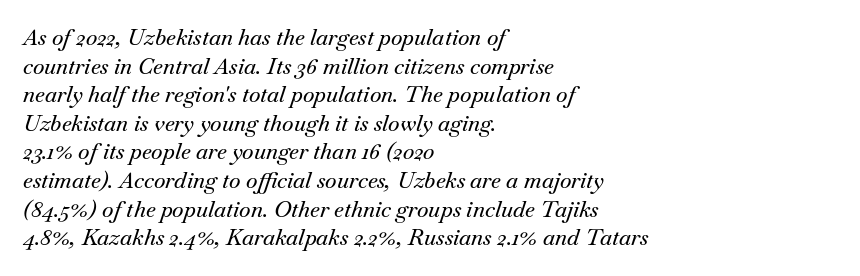
Q: Is the text italic (slanted)? A: Yes, it leans right by about 18 degrees.
Q: Is the text underlined? A: No.
Q: How is the paragraph aligned? A: Left-aligned.
Q: Is the spacing between letters normal or unusually wide? A: Normal.
Q: Is the spacing between lines tight, normal or loose? A: Normal.
